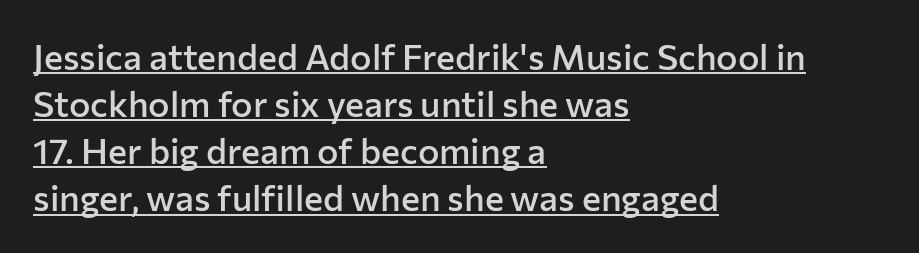
The lines in this sample share a left origin and differ only in where they stop. The text was rendered using a sans face with plain stroke endings. The typography opts for an upright posture over an oblique one. The horizontal fit of the characters is conventional and even.
